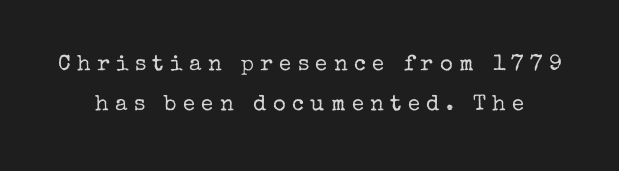
{"italic": "no", "bold": "no", "underline": "no", "line_spacing_ratio": 1.8, "letter_spacing": "wide", "letter_spacing_em": 0.29, "glyph_px": 22}
